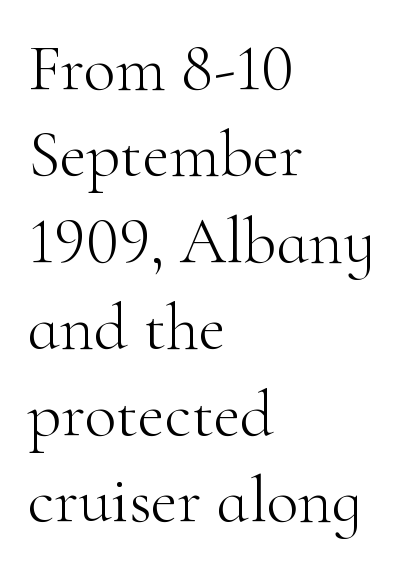
Character widths vary here, with narrow letters taking less room than wide ones. The area under the type is left untouched. To sum up the face: it has serifs. The letters stand straight up with perfectly vertical stems. The block of text has a typical density, with ordinary space between rows. The typesetter chose a ragged-right arrangement here.
